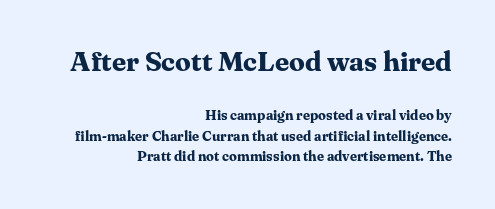
Set as a true bold cut, around the 700 mark. In terms of letterform style, serifs are clearly present. The horizontal fit of the characters is conventional and even. Has an underline been added? It has not.
